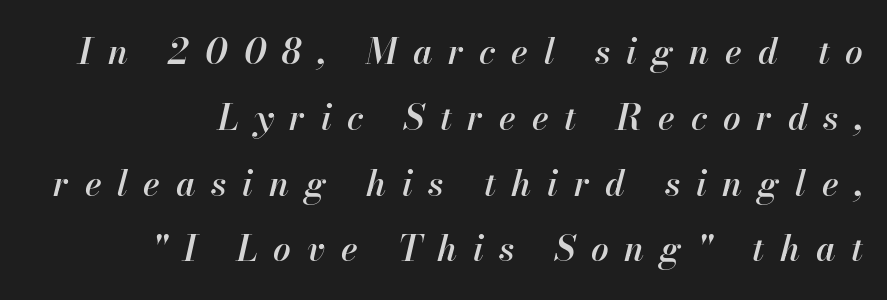
The image shows 35 px semibold type, italic (leaning right); set right-aligned, line spacing 1.88x, unusually wide letter spacing (+0.45 em), not underlined; high stroke contrast and a small x-height.
